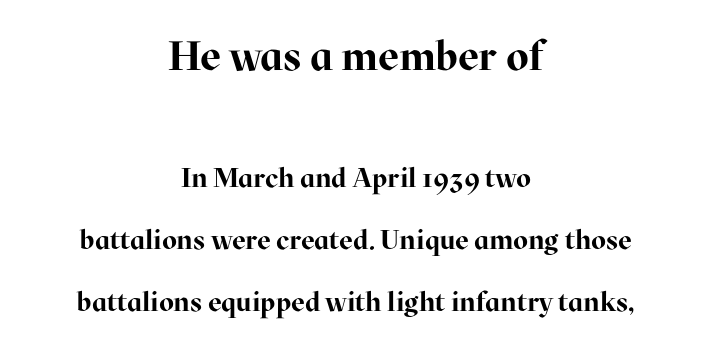
This layout puts the oversized block above and the modest block below. Here the glyphs are tracked normally, forming tight word shapes. Each new line begins a long way beneath the previous one. This rendering uses center alignment, leaving both contours irregular but symmetric. The axis of the letterforms is exactly vertical. Each letter keeps its own natural width here, so spacing adapts to shape.
